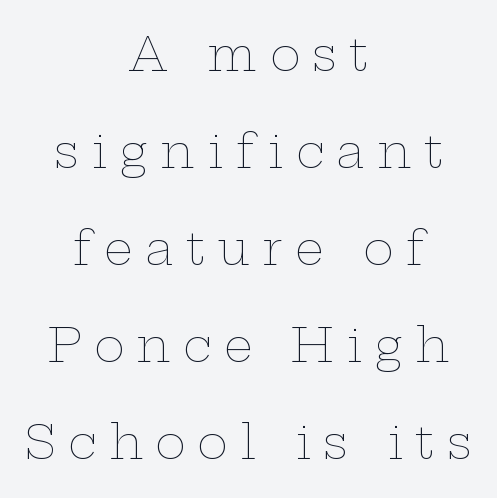
{"italic": "no", "bold": "no", "weight": "thin", "width": "wide", "stroke_contrast": "low", "x_height": "medium", "monospaced": "no", "underline": "no", "align": "center", "line_spacing": "loose", "line_spacing_ratio": 2.11, "letter_spacing": "wide", "letter_spacing_em": 0.27, "glyph_px": 46}
